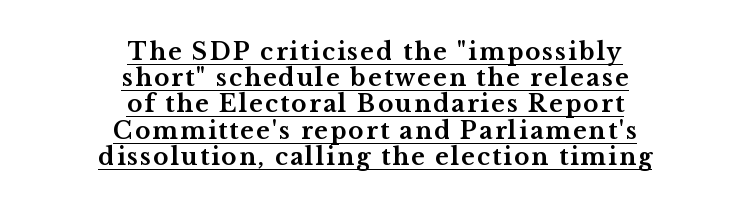
The image shows 23 px bold type, upright; set centered, tight line spacing (1.14x), underlined.
